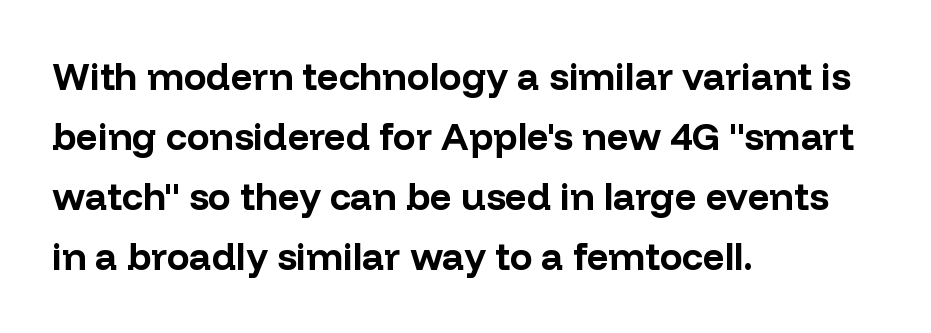
Regular leading. Students, note that the glyphs here touch the page at normal intervals. Each glyph is drawn with heavy, bold strokes. Think of a printed novel: that variable character pitch is what you see here.
